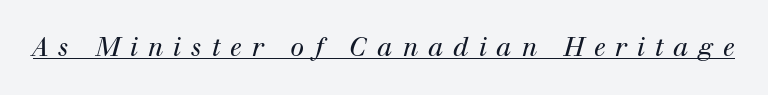
The font is comparable to plain body text, perhaps lighter. Observe the wide spacing: letters keep a clear distance from each other. Compared with ordinary roman type, these characters are visibly tilted. Honestly, the underline is the first thing you notice here.
